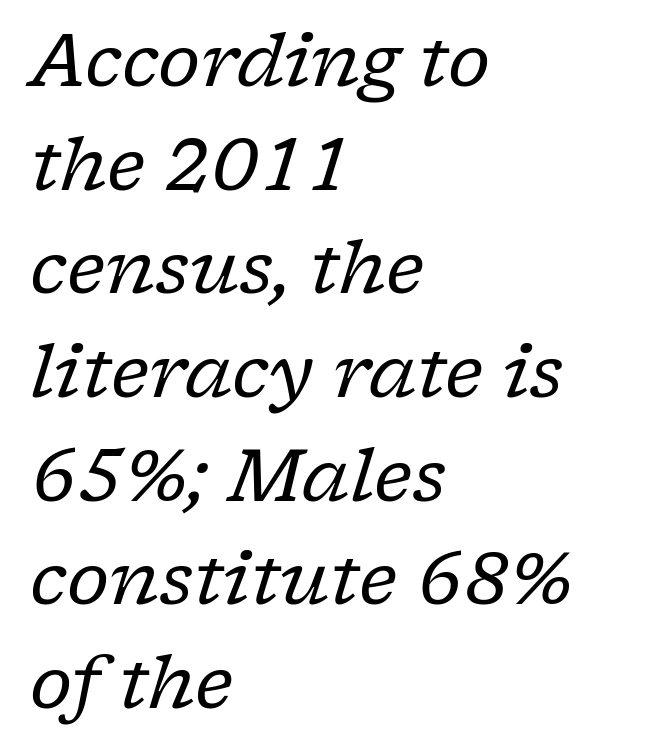
Q: Is the text bold? A: No.
Q: Is the text italic (slanted)? A: Yes, it leans right by about 17 degrees.
Q: Is the typeface a serif or a sans-serif typeface? A: Serif.
Q: Is the text underlined? A: No.
Q: How is the paragraph aligned? A: Left-aligned.
Q: Is the spacing between letters normal or unusually wide? A: Normal.
Q: Is the spacing between lines tight, normal or loose? A: Normal.
Q: Width (condensed, normal, or wide)? A: Normal.
Q: Stroke contrast? A: Low.
Q: x-height? A: Medium.
Q: Monospaced? A: No.
